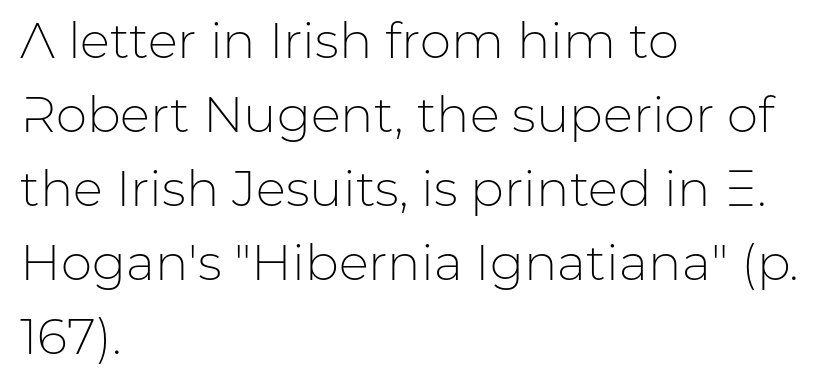
Quick note: underline off. These lines stack with their left ends in a neat column. Regarding serifs, this sample does without them. Proportional: the letters do not fall into vertical columns. Compared with typical paragraphs, the rows here are spaced about the same.
